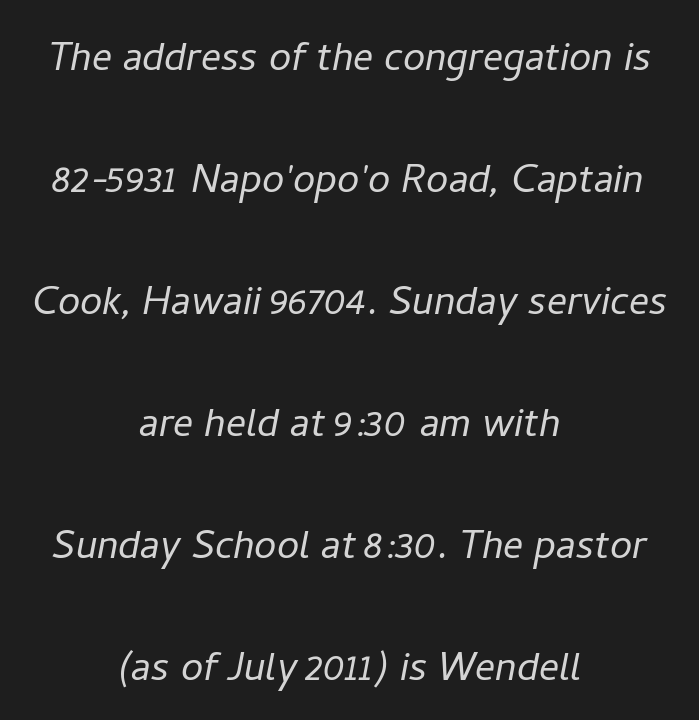
Q: Is the text bold? A: No.
Q: Is the text italic (slanted)? A: Yes, it leans right by about 11 degrees.
Q: Is the text underlined? A: No.
Q: How is the paragraph aligned? A: Centered.
Q: Is the spacing between letters normal or unusually wide? A: Normal.
Q: Is the spacing between lines tight, normal or loose? A: Loose.
Q: Width (condensed, normal, or wide)? A: Normal.
Q: Stroke contrast? A: Low.
Q: x-height? A: Medium.
Q: Monospaced? A: No.
